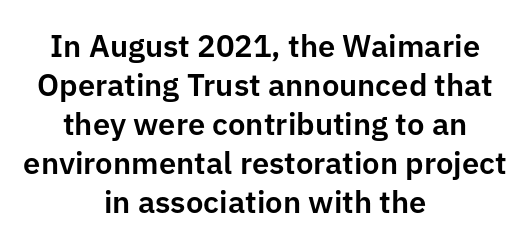
The image shows 31 px sans-serif type, upright; set centered, normal line spacing (1.26x), normal letter spacing, not underlined; low stroke contrast and a medium x-height.
